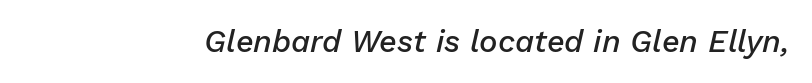
The image shows 31 px semibold type, italic (leaning right); set normal letter spacing, not underlined; low stroke contrast and a medium x-height.
